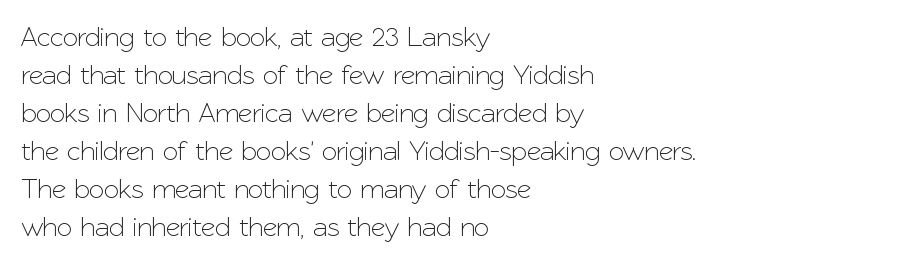
The image shows 28 px sans-serif type, upright; set left-aligned, normal line spacing (1.36x), normal letter spacing, not underlined; low stroke contrast and a medium x-height.
